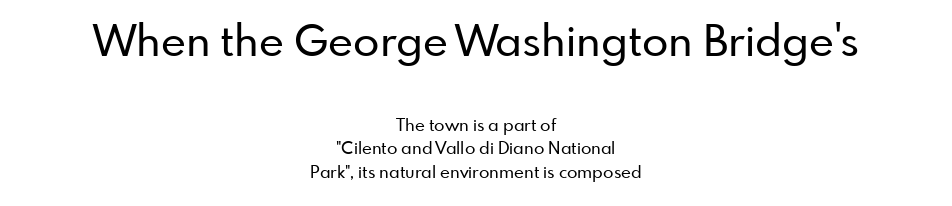
The image shows 43 px sans-serif type, upright; set centered, normal line spacing (1.4x), normal letter spacing, not underlined; the first (top) block is 2.53x larger; low stroke contrast and a small x-height.
